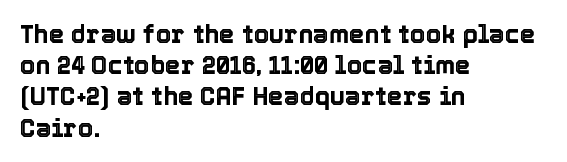
The image shows 25 px text type, upright; set left-aligned, normal line spacing (1.25x), normal letter spacing, not underlined.
